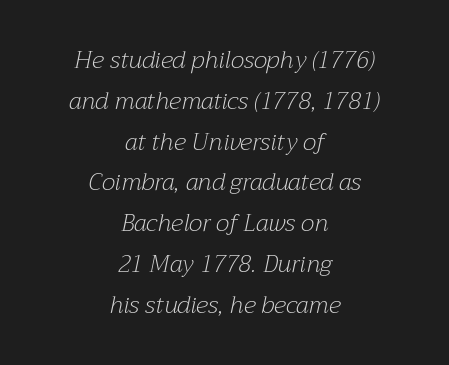
The image shows 24 px text type, italic (leaning right); set centered, normal line spacing (1.7x), normal letter spacing, not underlined.
